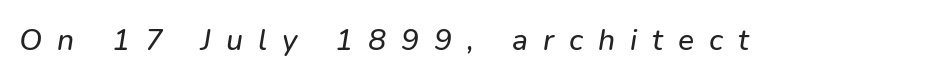
{"serif": "no", "width": "normal", "stroke_contrast": "low", "x_height": "medium", "monospaced": "no", "underline": "no", "letter_spacing": "wide", "letter_spacing_em": 0.5, "glyph_px": 30}
